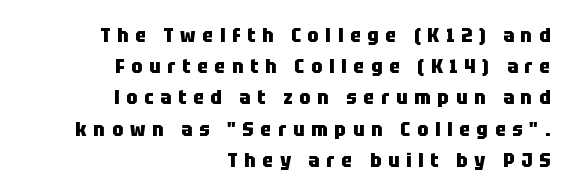
{"italic": "no", "bold": "yes", "underline": "no", "align": "right", "line_spacing": "normal", "line_spacing_ratio": 1.56, "letter_spacing": "wide", "letter_spacing_em": 0.34, "glyph_px": 20}
